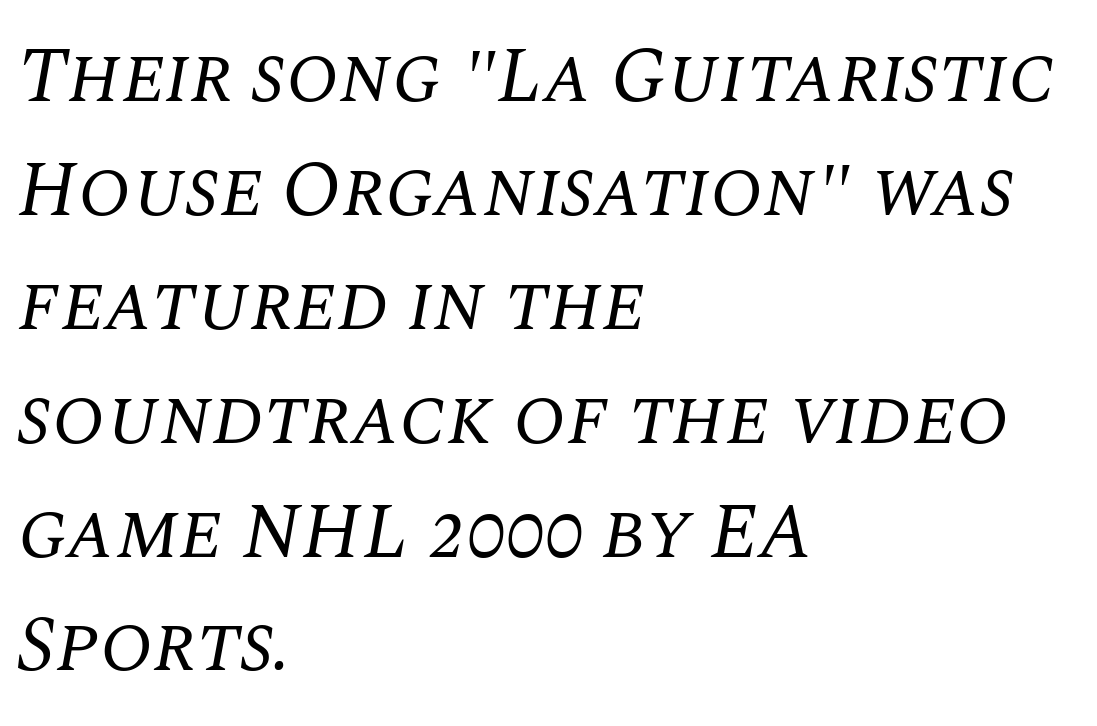
Q: Is the text bold? A: No.
Q: Is the text italic (slanted)? A: Yes, it leans right by about 10 degrees.
Q: Is the typeface a serif or a sans-serif typeface? A: Serif.
Q: Is the text underlined? A: No.
Q: How is the paragraph aligned? A: Left-aligned.
Q: Is the spacing between letters normal or unusually wide? A: Normal.
Q: Is the spacing between lines tight, normal or loose? A: Normal.
Q: Width (condensed, normal, or wide)? A: Normal.
Q: Stroke contrast? A: Medium.
Q: x-height? A: Large.
Q: Monospaced? A: No.
